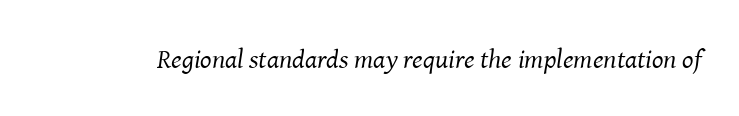
The image shows 27 px text type, italic (leaning right); set normal letter spacing, not underlined.
